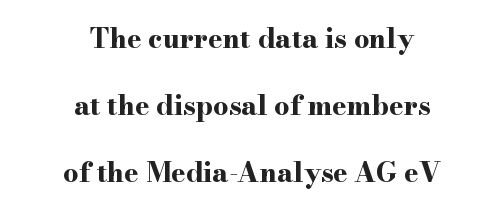
The image shows 27 px bold type, upright; set centered, loose line spacing (2.49x), normal letter spacing, not underlined.
